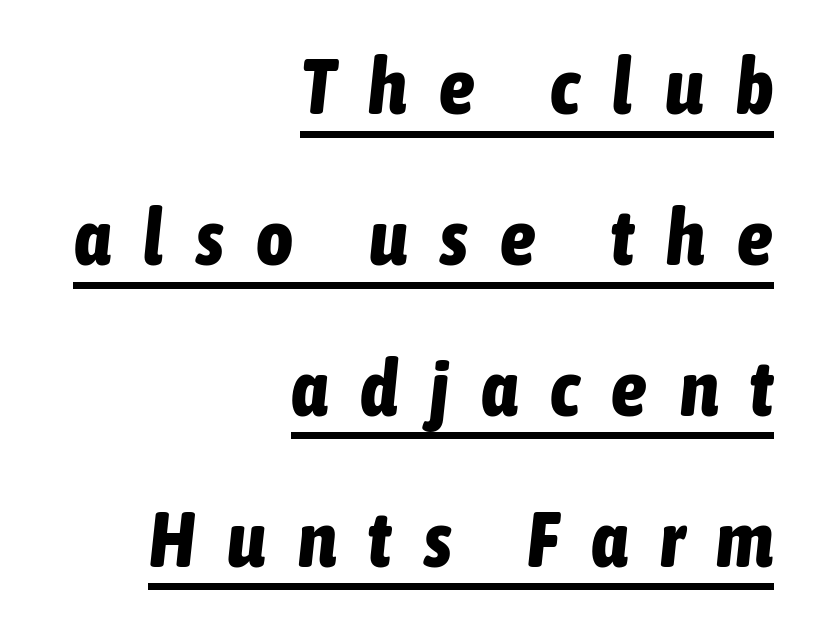
The rendered words wear a rule along their underside. A great deal of white space separates one row of letters from the next. Rendered with sloped, italic letterforms. This sample has the flowing, uneven cadence of proportional lettering. Heavy, bold letterforms.
